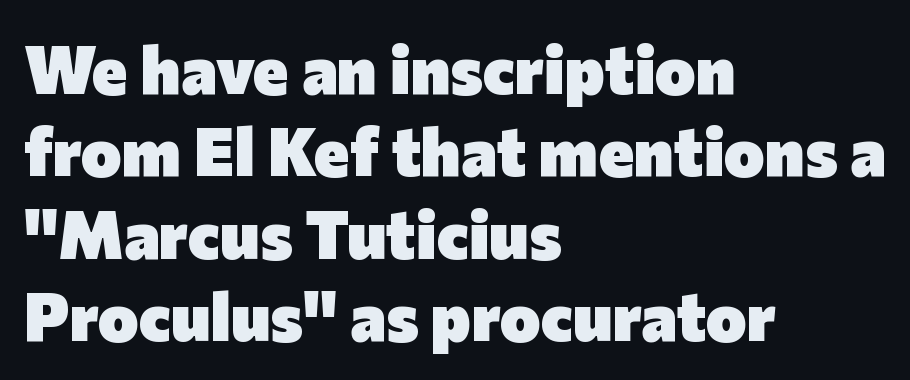
{"serif": "no", "italic": "no", "bold": "yes", "weight": "heavy", "width": "normal", "stroke_contrast": "low", "x_height": "medium", "monospaced": "no", "underline": "no", "align": "left", "line_spacing_ratio": 1.21, "letter_spacing": "normal", "letter_spacing_em": 0.0, "glyph_px": 68}
